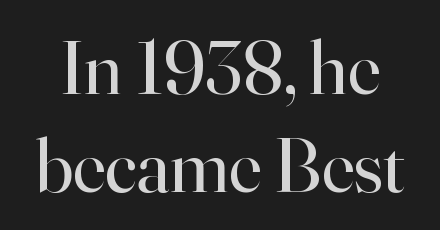
The image shows 77 px regular-weight serif type, upright; set normal line spacing (1.27x), normal letter spacing, not underlined; high stroke contrast and a small x-height.
